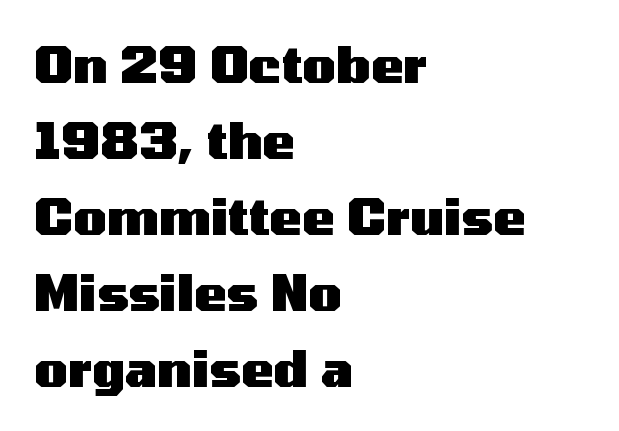
Q: Is the text bold? A: Yes.
Q: Is the text italic (slanted)? A: No, it is upright.
Q: Is the typeface a serif or a sans-serif typeface? A: Sans-serif.
Q: Is the text underlined? A: No.
Q: How is the paragraph aligned? A: Left-aligned.
Q: Is the spacing between letters normal or unusually wide? A: Normal.
Q: Is the spacing between lines tight, normal or loose? A: Normal.
Q: Width (condensed, normal, or wide)? A: Wide.
Q: Stroke contrast? A: Medium.
Q: x-height? A: Medium.
Q: Monospaced? A: No.
